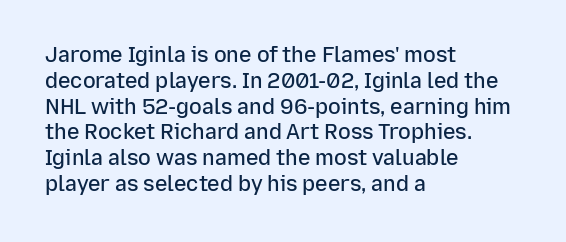
{"italic": "no", "bold": "semi", "underline": "no", "align": "left", "line_spacing_ratio": 1.23, "letter_spacing": "normal", "letter_spacing_em": 0.0, "glyph_px": 21}
